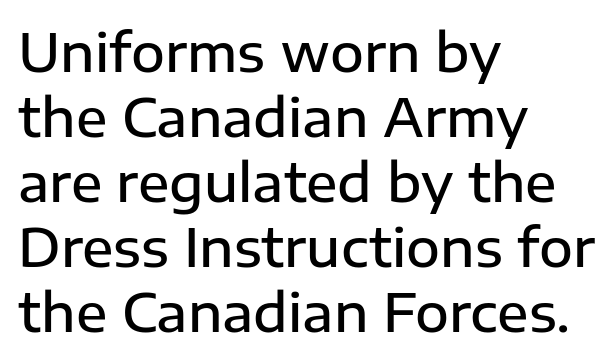
Q: Is the text bold? A: Semi-bold.
Q: Is the text italic (slanted)? A: No, it is upright.
Q: Is the typeface a serif or a sans-serif typeface? A: Sans-serif.
Q: Is the text underlined? A: No.
Q: How is the paragraph aligned? A: Left-aligned.
Q: Is the spacing between letters normal or unusually wide? A: Normal.
Q: Is the spacing between lines tight, normal or loose? A: Normal.
Q: Width (condensed, normal, or wide)? A: Normal.
Q: Stroke contrast? A: Low.
Q: x-height? A: Medium.
Q: Monospaced? A: No.
